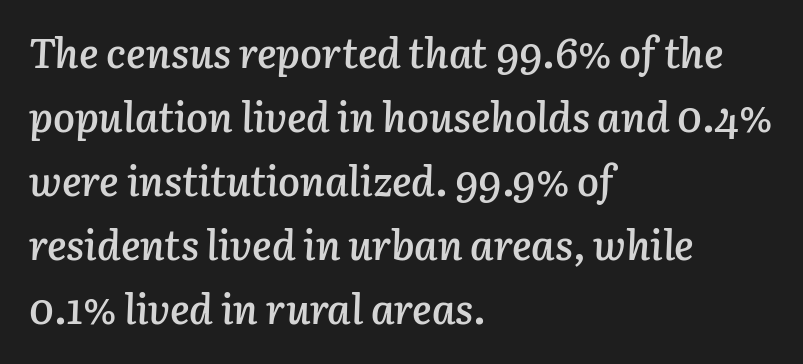
The image shows 41 px semibold type, italic (leaning right); set left-aligned, normal line spacing (1.56x), normal letter spacing, not underlined; low stroke contrast and a medium x-height.
